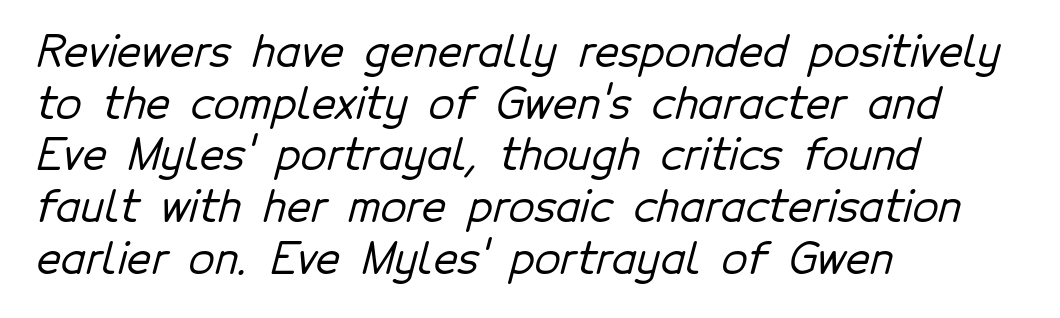
The compositor pushed each line to the left boundary. You could not count columns in this text — the font is proportionally spaced. Honestly, the letter spacing is just normal — you wouldn't notice it. Beneath every word, the page is bare.
